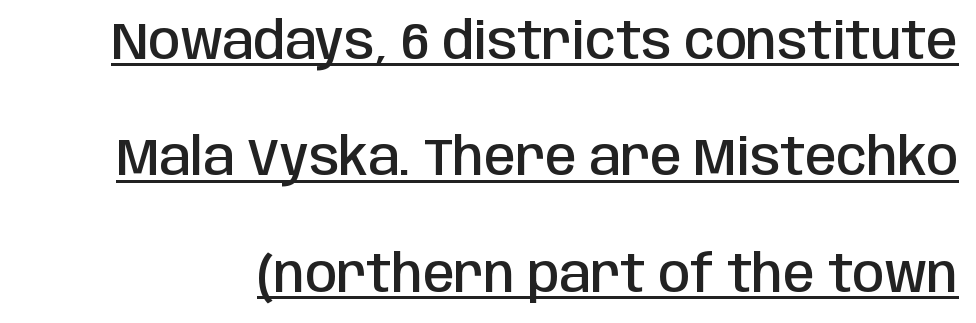
{"serif": "no", "italic": "no", "bold": "semi", "weight": "semibold", "width": "condensed", "stroke_contrast": "low", "x_height": "large", "monospaced": "no", "underline": "yes", "line_spacing": "loose", "line_spacing_ratio": 2.28, "letter_spacing": "normal", "letter_spacing_em": 0.0, "glyph_px": 51}
